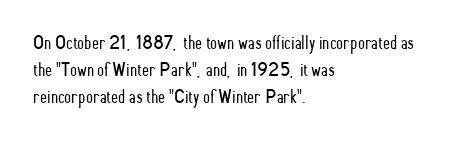
{"italic": "no", "bold": "no", "underline": "no", "align": "left", "line_spacing": "normal", "line_spacing_ratio": 1.35, "letter_spacing": "normal", "letter_spacing_em": 0.0, "glyph_px": 20}
